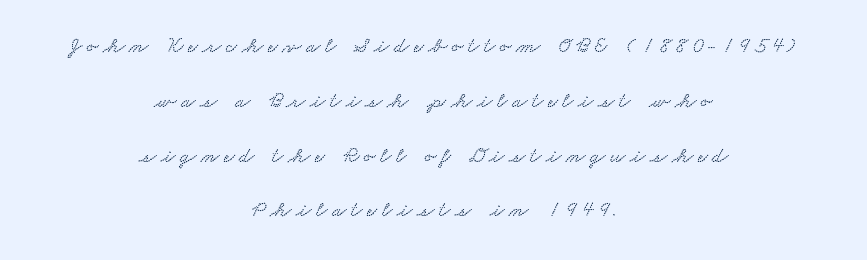
Q: Is the text underlined? A: No.
Q: How is the paragraph aligned? A: Centered.
Q: Is the spacing between letters normal or unusually wide? A: Unusually wide.
Q: Is the spacing between lines tight, normal or loose? A: Loose.
